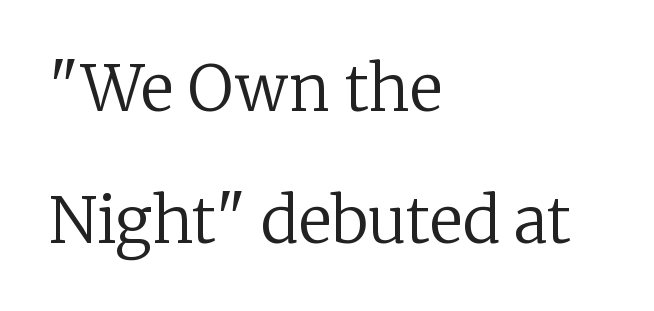
No word sits above an underline. Each new line begins a long way beneath the previous one. These lines are rendered in a variable-pitch font. Every character sits straight up, as roman type does. Summary of weight: not heavy and not bold. Check where the strokes stop: tiny serifs finish them off.
